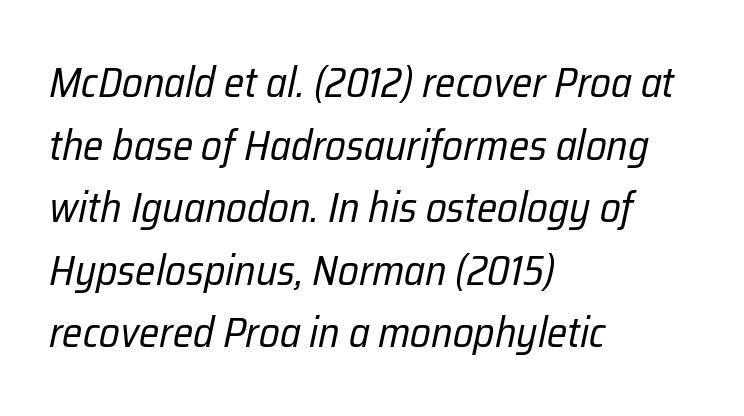
The image shows 42 px regular-weight, condensed type, italic (leaning right); set left-aligned, normal line spacing (1.49x), normal letter spacing, not underlined; low stroke contrast and a medium x-height.
